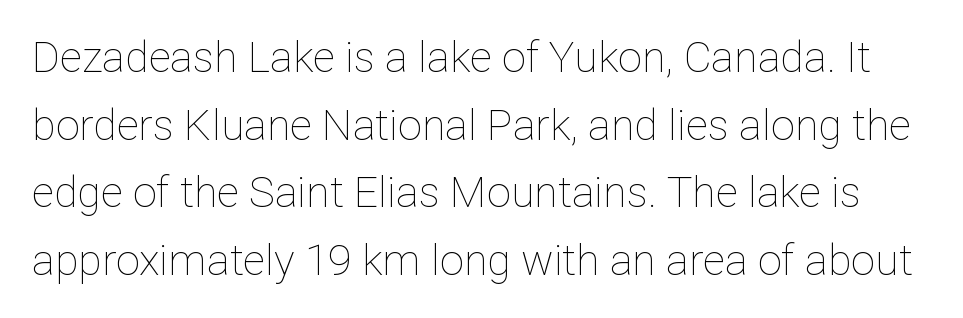
{"italic": "no", "bold": "no", "weight": "thin", "width": "normal", "stroke_contrast": "low", "x_height": "medium", "monospaced": "no", "underline": "no", "line_spacing": "normal", "line_spacing_ratio": 1.57, "letter_spacing": "normal", "letter_spacing_em": 0.0, "glyph_px": 43}
